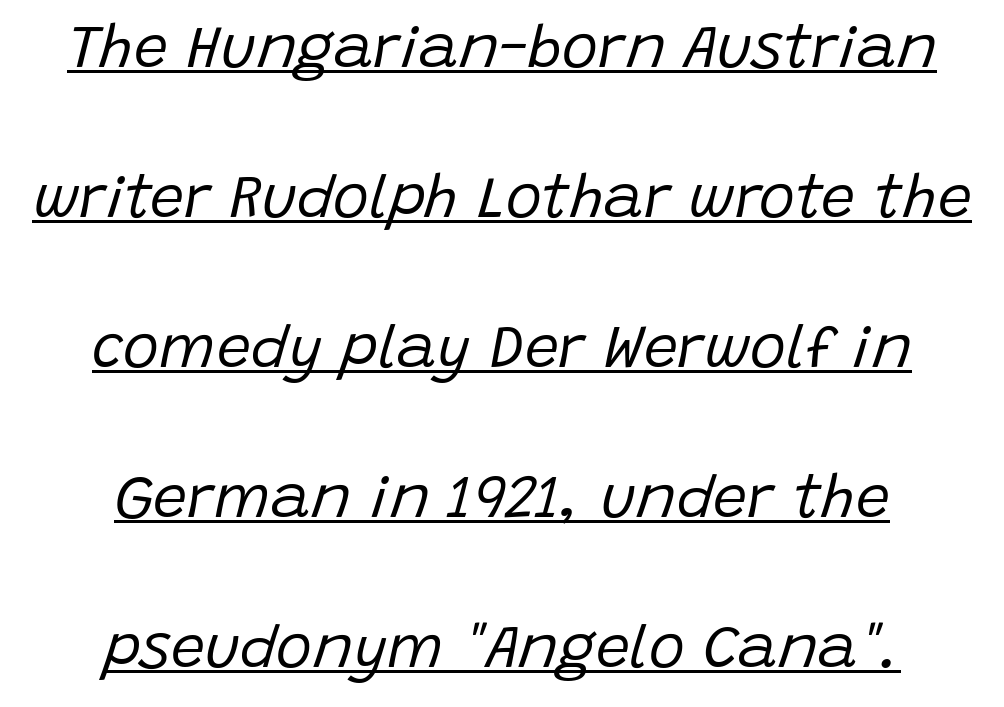
Q: Is the text bold? A: No.
Q: Is the text italic (slanted)? A: Yes, it leans right by about 15 degrees.
Q: Is the text underlined? A: Yes.
Q: How is the paragraph aligned? A: Centered.
Q: Is the spacing between letters normal or unusually wide? A: Normal.
Q: Is the spacing between lines tight, normal or loose? A: Loose.
Q: Width (condensed, normal, or wide)? A: Normal.
Q: Stroke contrast? A: Low.
Q: x-height? A: Large.
Q: Monospaced? A: No.
